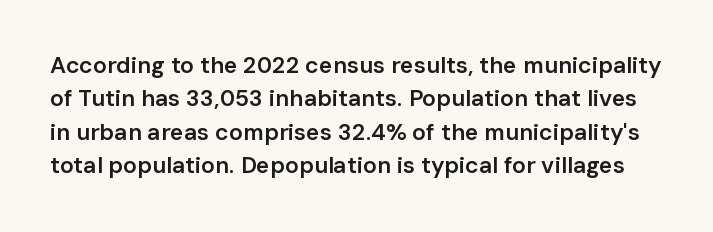
{"italic": "no", "bold": "semi", "underline": "no", "line_spacing": "normal", "line_spacing_ratio": 1.45, "letter_spacing": "normal", "letter_spacing_em": 0.0, "glyph_px": 23}
